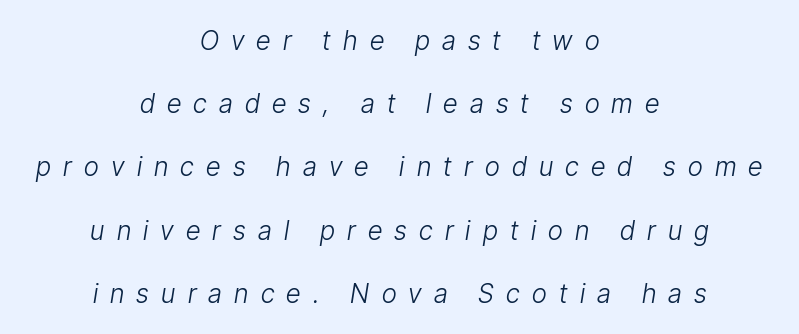
{"italic": "yes", "lean": "right", "slant_degrees": 9, "bold": "no", "underline": "no", "align": "center", "line_spacing": "loose", "line_spacing_ratio": 2.43, "letter_spacing": "wide", "letter_spacing_em": 0.47, "glyph_px": 26}
